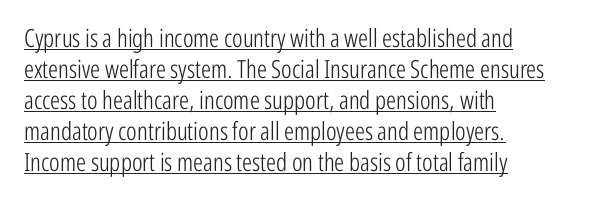
Q: Is the text bold? A: No.
Q: Is the text italic (slanted)? A: No, it is upright.
Q: Is the text underlined? A: Yes.
Q: How is the paragraph aligned? A: Left-aligned.
Q: Is the spacing between letters normal or unusually wide? A: Normal.
